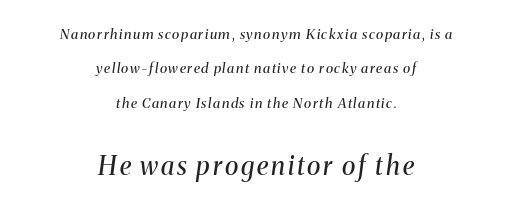
The image shows 26 px text type, italic (leaning right); set centered, loose line spacing (2.46x), not underlined; the second (bottom) block is 1.86x larger.
